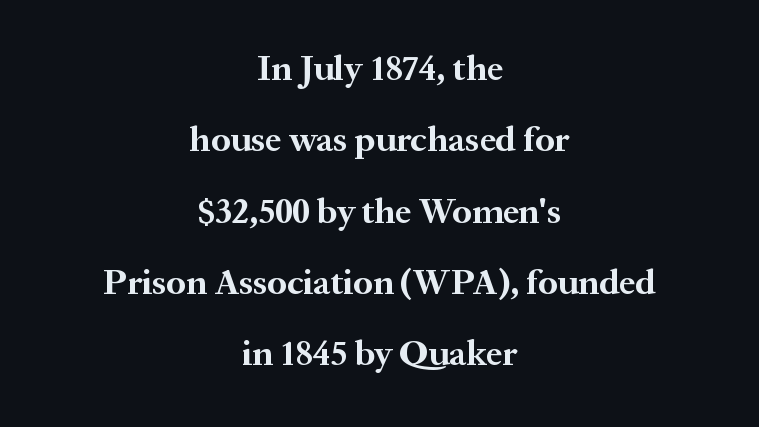
{"serif": "yes", "italic": "no", "bold": "yes", "weight": "bold", "width": "normal", "stroke_contrast": "medium", "x_height": "medium", "monospaced": "no", "underline": "no", "align": "center", "line_spacing": "loose", "line_spacing_ratio": 1.98, "letter_spacing": "normal", "letter_spacing_em": 0.0, "glyph_px": 36}
